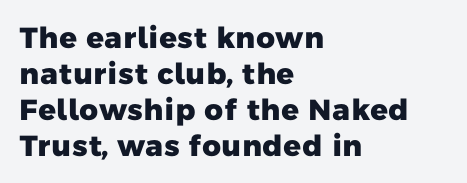
{"serif": "no", "bold": "yes", "weight": "heavy", "width": "normal", "stroke_contrast": "low", "x_height": "medium", "monospaced": "no", "underline": "no", "align": "left", "line_spacing_ratio": 1.24, "letter_spacing": "normal", "letter_spacing_em": 0.0, "glyph_px": 29}
